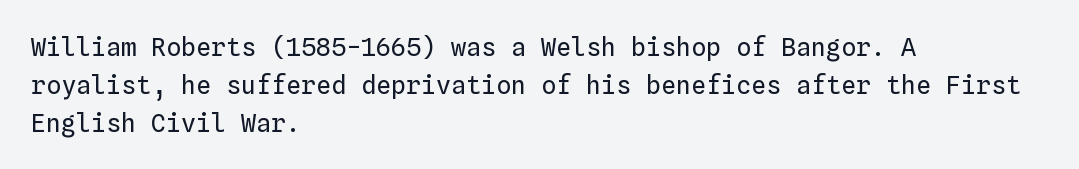
The image shows 25 px text type, upright; set left-aligned, normal line spacing (1.52x), normal letter spacing, not underlined.
